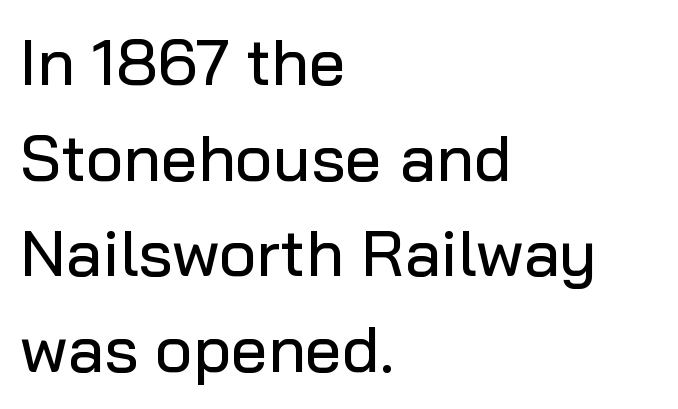
The image shows 65 px sans-serif type, upright; set left-aligned, normal line spacing (1.47x), normal letter spacing, not underlined; low stroke contrast and a medium x-height.
